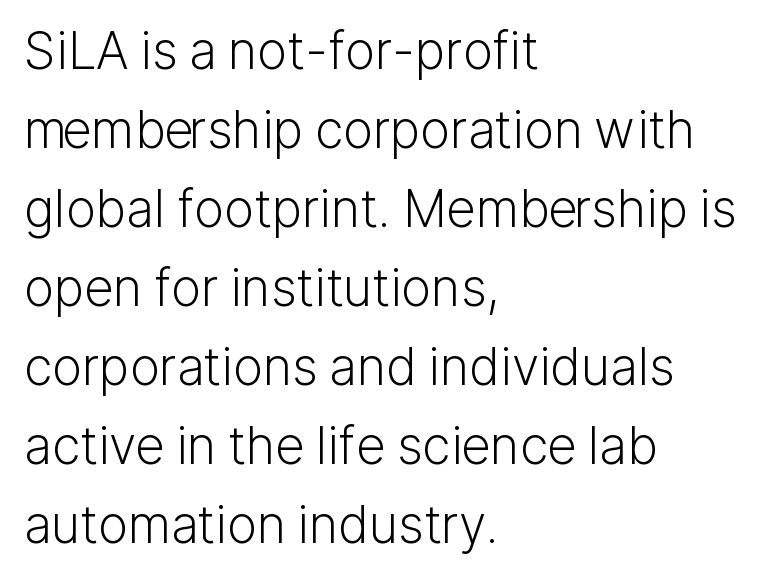
The image shows 51 px light sans-serif type, upright; set left-aligned, normal line spacing (1.55x), normal letter spacing, not underlined; low stroke contrast and a medium x-height.
